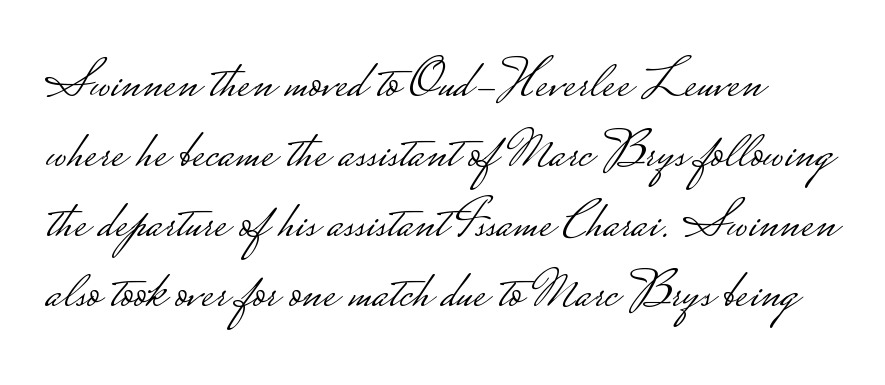
Q: Is the text bold? A: No.
Q: Is the text italic (slanted)? A: Yes.
Q: Is the typeface a serif or a sans-serif typeface? A: Sans-serif.
Q: Is the text underlined? A: No.
Q: Is the spacing between letters normal or unusually wide? A: Normal.
Q: Is the spacing between lines tight, normal or loose? A: Normal.
Q: Width (condensed, normal, or wide)? A: Wide.
Q: Stroke contrast? A: Low.
Q: Monospaced? A: No.
